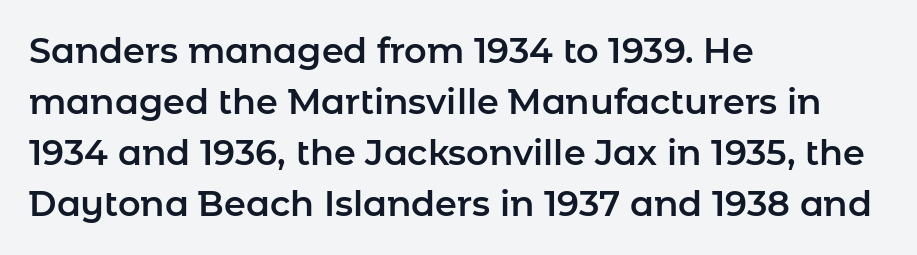
{"serif": "no", "italic": "no", "width": "normal", "stroke_contrast": "low", "x_height": "medium", "monospaced": "no", "underline": "no", "align": "left", "line_spacing": "normal", "line_spacing_ratio": 1.46, "letter_spacing": "normal", "letter_spacing_em": 0.0, "glyph_px": 35}
